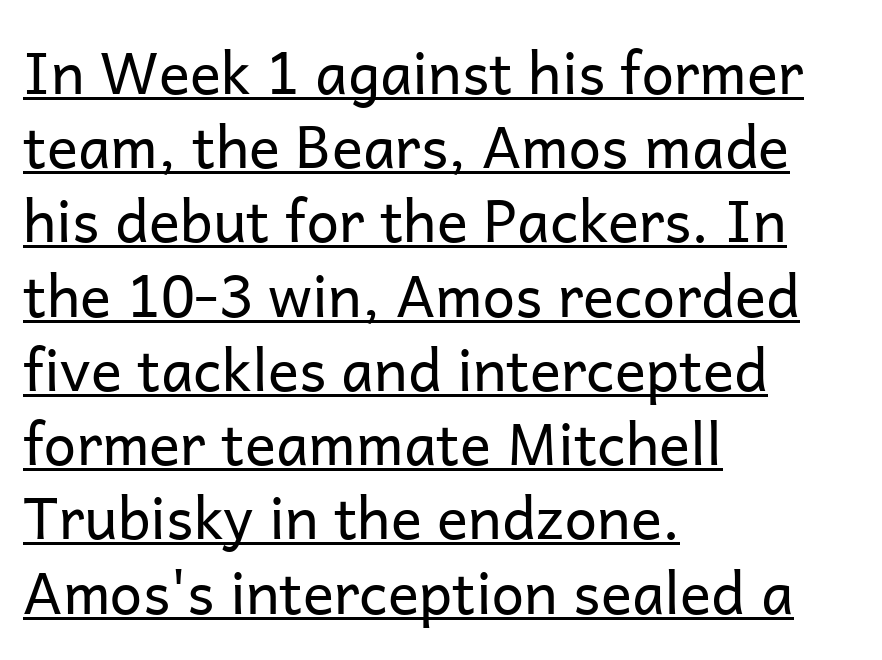
{"serif": "no", "italic": "no", "bold": "no", "weight": "regular", "width": "normal", "stroke_contrast": "low", "x_height": "medium", "monospaced": "no", "underline": "yes", "align": "left", "line_spacing": "normal", "line_spacing_ratio": 1.28, "letter_spacing": "normal", "letter_spacing_em": 0.0, "glyph_px": 58}
